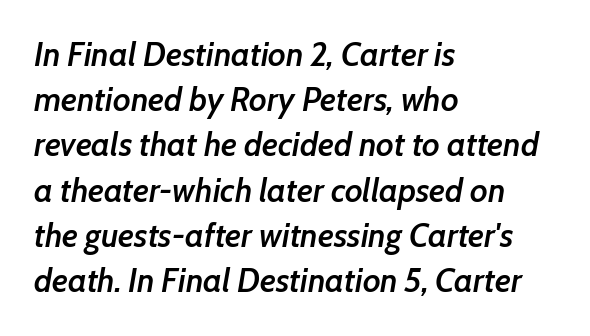
The image shows 33 px semibold type, italic (leaning right); set left-aligned, normal line spacing (1.37x), normal letter spacing, not underlined; low stroke contrast and a medium x-height.
